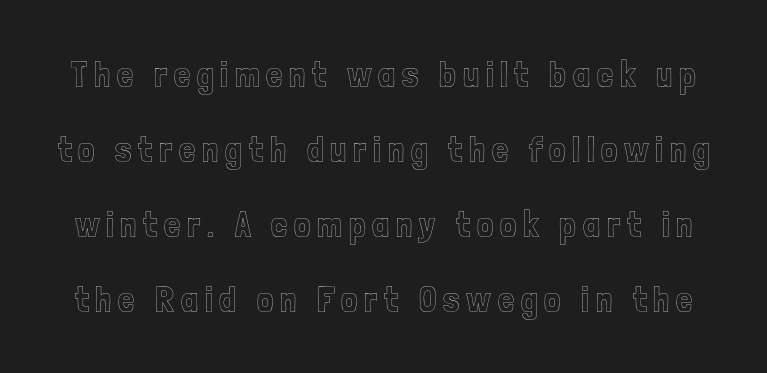
The block of text is sparse from top to bottom, with ample space between rows. Is this a fixed-width face? No — the glyphs have proportional, varying widths. Glance below the letters and you will spot only blank space. In terms of posture, this sample is upright.
